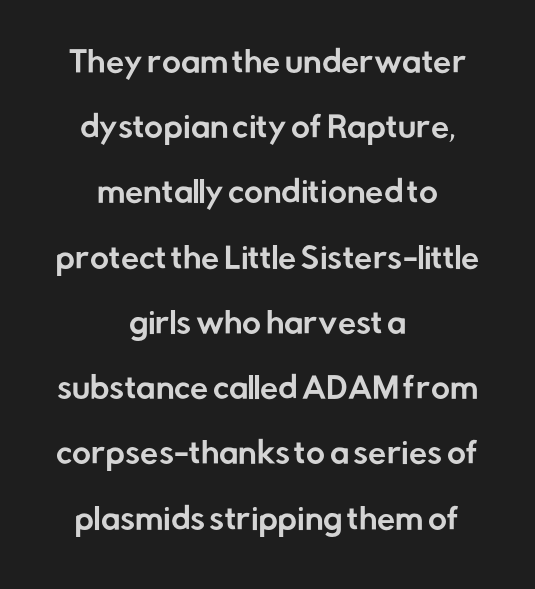
Q: Is the text italic (slanted)? A: No, it is upright.
Q: Is the typeface a serif or a sans-serif typeface? A: Sans-serif.
Q: Is the text underlined? A: No.
Q: How is the paragraph aligned? A: Centered.
Q: Is the spacing between letters normal or unusually wide? A: Normal.
Q: Is the spacing between lines tight, normal or loose? A: Loose.
Q: Width (condensed, normal, or wide)? A: Normal.
Q: Stroke contrast? A: Low.
Q: x-height? A: Medium.
Q: Monospaced? A: No.
